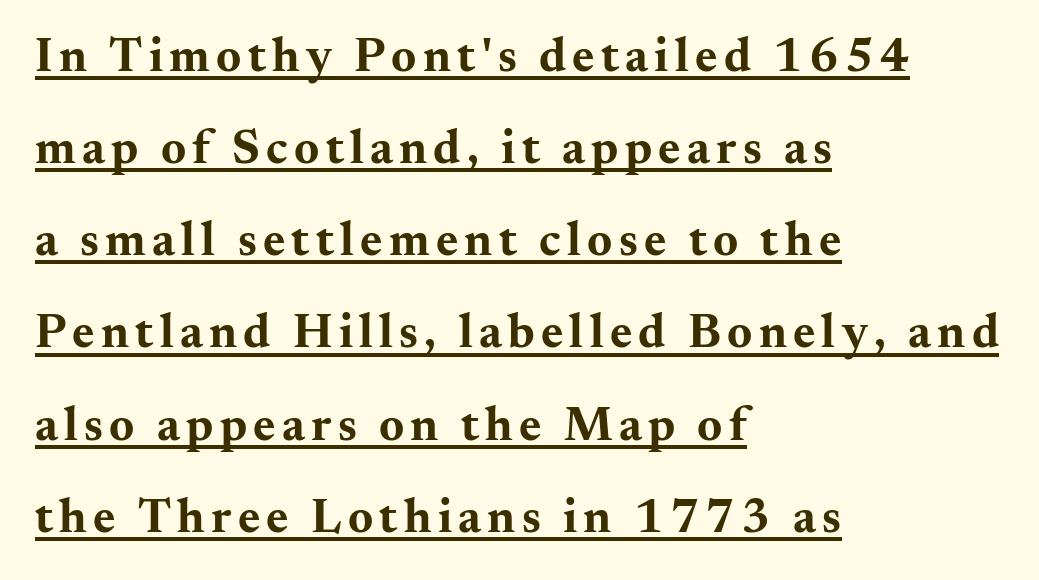
{"serif": "yes", "italic": "no", "bold": "yes", "weight": "bold", "width": "wide", "stroke_contrast": "medium", "x_height": "small", "monospaced": "no", "underline": "yes", "align": "left", "line_spacing": "loose", "line_spacing_ratio": 1.92, "glyph_px": 48}
